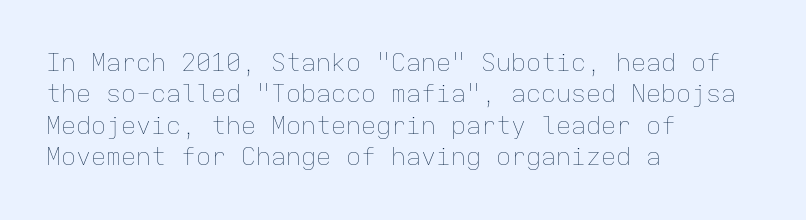
The image shows 25 px text type, upright; set left-aligned, normal line spacing (1.26x), normal letter spacing, not underlined.
